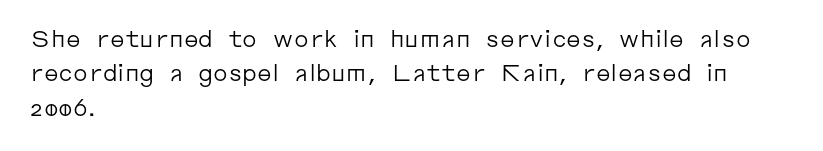
Q: Is the text bold? A: No.
Q: Is the text italic (slanted)? A: No, it is upright.
Q: Is the text underlined? A: No.
Q: How is the paragraph aligned? A: Left-aligned.
Q: Is the spacing between letters normal or unusually wide? A: Normal.
Q: Is the spacing between lines tight, normal or loose? A: Normal.
